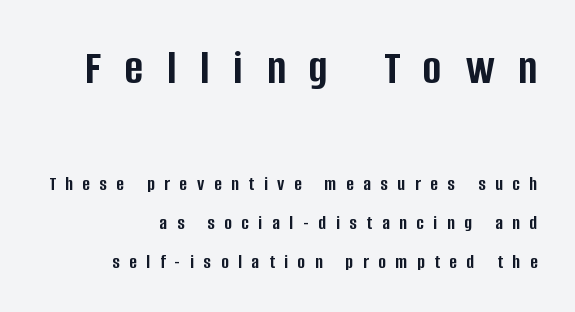
A typesetter would mark this as roman, not italic. Only glyphs here, with clear space below each row. Here the glyphs are tracked loosely, breaking word shapes into spaced letters. Look at the glyph heights: the upper group is clearly the bigger setting. Is the type bold? Yes — the strokes are clearly thick and heavy.
